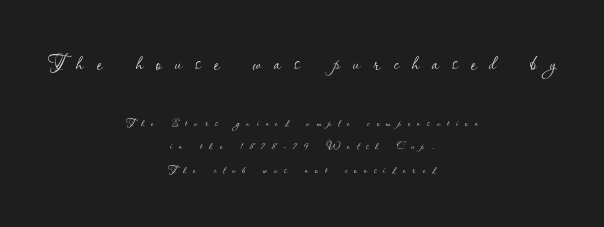
Block one is the big one; block two sits smaller underneath. Vertically, the passage feels balanced, rows spaced as you'd expect. The letterforms stand isolated, each surrounded by extra space. Stems and bowls with no extra thickness — not bold.
